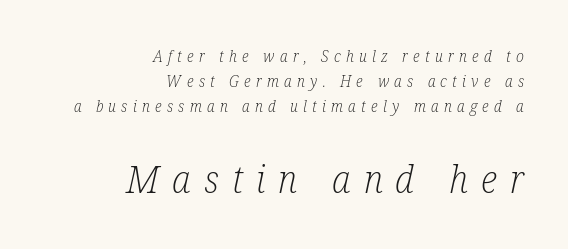
{"serif": "yes", "italic": "yes", "lean": "right", "slant_degrees": 12, "bold": "no", "weight": "light", "width": "condensed", "stroke_contrast": "low", "x_height": "medium", "monospaced": "no", "underline": "no", "align": "right", "line_spacing": "normal", "line_spacing_ratio": 1.57, "letter_spacing": "wide", "letter_spacing_em": 0.33, "larger_block": "second", "size_ratio": 2.44, "glyph_px": 39}
